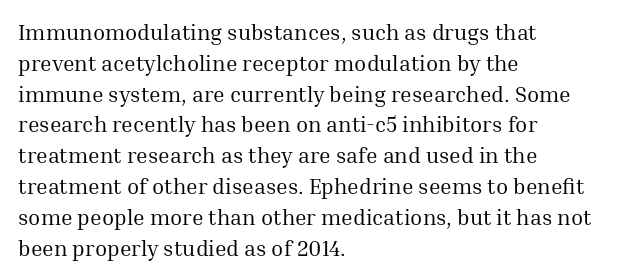
{"italic": "no", "bold": "no", "underline": "no", "align": "left", "line_spacing": "normal", "line_spacing_ratio": 1.4, "letter_spacing": "normal", "letter_spacing_em": 0.0, "glyph_px": 22}
